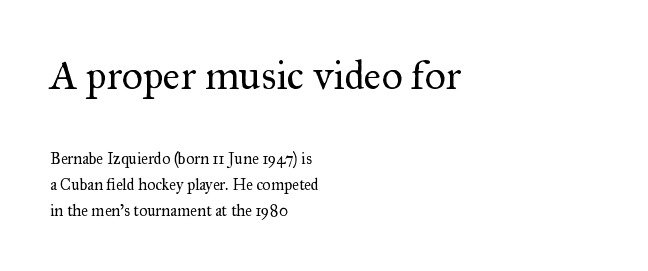
The letters sit at their default tracking, neither squeezed nor spread. Is this a fixed-width face? No — the glyphs have proportional, varying widths. A clean baseline with only descenders dipping below it. This layout puts the oversized block above and the modest block below.
